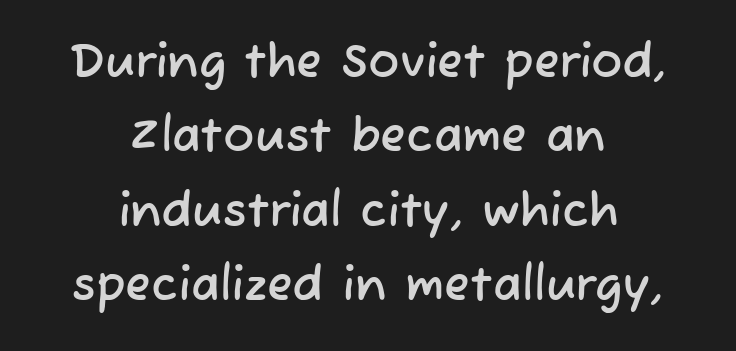
Tracking value appears to be zero — textbook default spacing. The rag falls on both sides of this text block equally. A typesetter would call this leading conventional body-copy spacing. The typeface chosen for these lines omits serifs.
